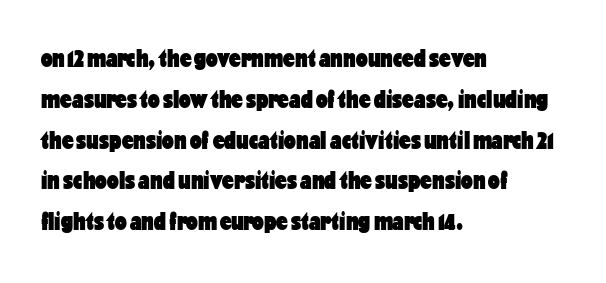
{"italic": "no", "bold": "yes", "underline": "no", "align": "left", "line_spacing": "normal", "line_spacing_ratio": 1.57, "letter_spacing": "normal", "letter_spacing_em": 0.0, "glyph_px": 26}
